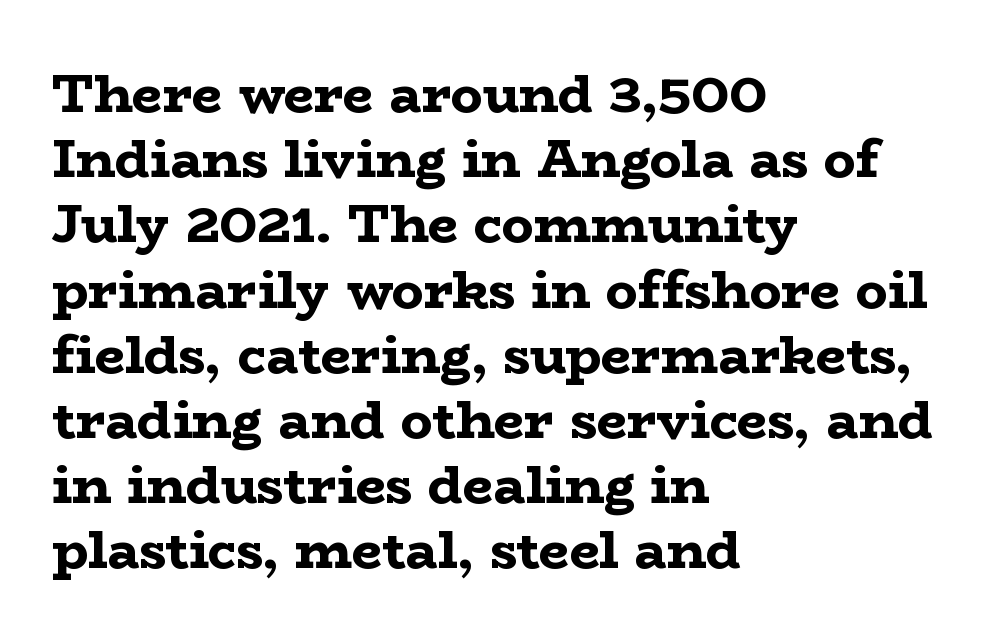
Note the varied advance widths — an 'i' is clearly narrower than an 'm'. The letterforms sit shoulder to shoulder at normal distance. The rendering shows small feet on the letterforms — a serif design. Check the space under the baseline: it is left empty. The font's upright variant was chosen for this text. Horizontally, the lines are justified to the leading edge only.
